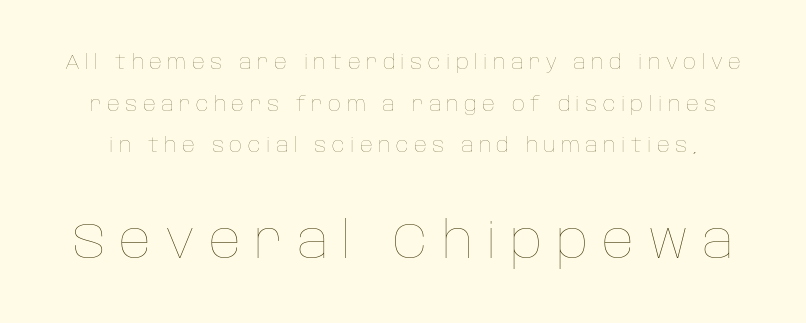
Summary of vertical rhythm: relaxed, with wide interline spacing. These lines were composed using upright roman letters. Nothing heavy about these letters — not bold at all. Proportional: the letters do not fall into vertical columns. Glyph-to-glyph distance is far greater than everyday printed text. Of the two passages, the one underneath uses the larger point size.
